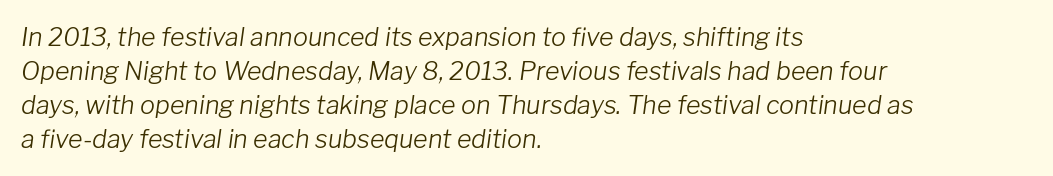
No word sits above an underline. Caption: multi-line text, flush left, ragged right. A normal amount of white space separates one row of letters from the next. Yep, that's italic — everything's leaning.
